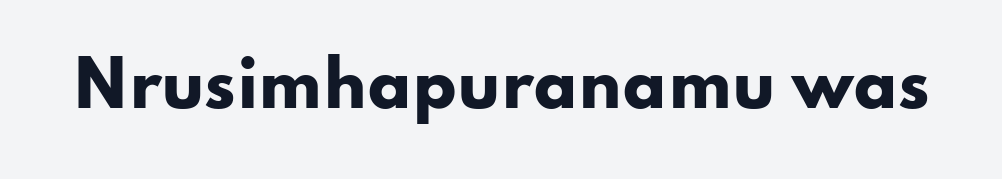
The lettering holds an erect, upright posture throughout. The typesetting leans heavy: a genuine bold. In terms of letterform style, serifs are entirely absent. Caption: standard tracking, unaltered. The space directly below the letters is spotless. Do the characters align in a grid? No, the font is proportional.
